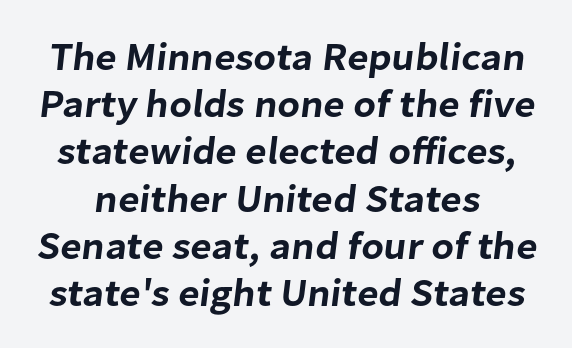
{"serif": "no", "width": "normal", "stroke_contrast": "low", "x_height": "medium", "monospaced": "no", "underline": "no", "line_spacing_ratio": 1.21, "letter_spacing": "normal", "letter_spacing_em": 0.0, "glyph_px": 39}
